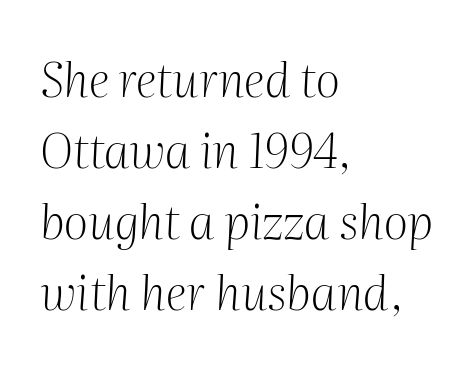
The image shows 48 px light serif type, italic (leaning right); set left-aligned, normal line spacing (1.48x), normal letter spacing, not underlined; medium stroke contrast and a medium x-height.
